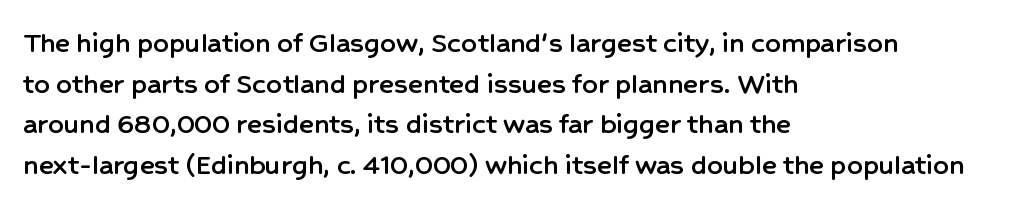
Q: Is the text italic (slanted)? A: No, it is upright.
Q: Is the typeface a serif or a sans-serif typeface? A: Sans-serif.
Q: Is the text underlined? A: No.
Q: How is the paragraph aligned? A: Left-aligned.
Q: Is the spacing between letters normal or unusually wide? A: Normal.
Q: Is the spacing between lines tight, normal or loose? A: Normal.
Q: Width (condensed, normal, or wide)? A: Normal.
Q: Stroke contrast? A: Low.
Q: x-height? A: Medium.
Q: Monospaced? A: No.
